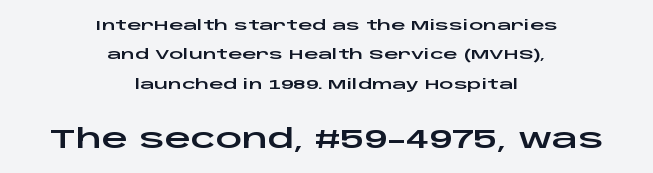
{"italic": "no", "underline": "no", "align": "center", "line_spacing": "loose", "line_spacing_ratio": 2.09, "letter_spacing": "normal", "letter_spacing_em": 0.0, "larger_block": "second", "size_ratio": 1.86, "glyph_px": 26}
